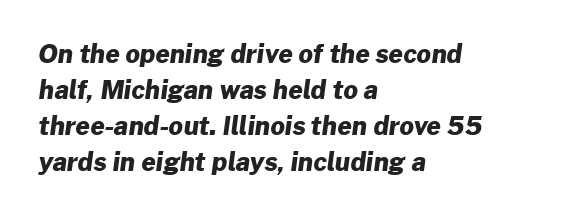
Look at the tracking — it's just the regular setting, nothing added. Honestly, the row spacing looks completely unremarkable. Plain, unruled lines of type. The compositor pushed each line to the left boundary. I'd describe the lettering as bold — thick and assertive.
